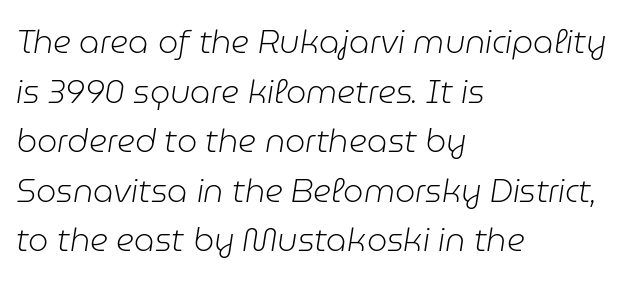
This rendering leaves character spacing at its baseline value. The zone under the glyphs is completely vacant. This sample has the flowing, uneven cadence of proportional lettering. Summary of vertical rhythm: regular, with standard interline spacing. Looking at the ascenders, they clearly lean.
